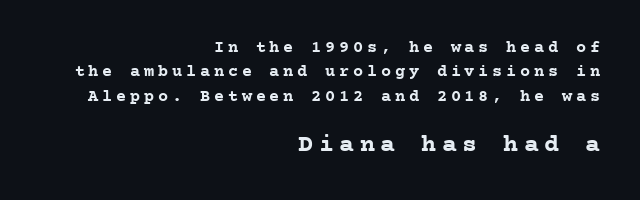
{"italic": "no", "bold": "yes", "underline": "no", "align": "right", "line_spacing": "normal", "line_spacing_ratio": 1.44, "letter_spacing": "wide", "letter_spacing_em": 0.22, "larger_block": "second", "size_ratio": 1.47, "glyph_px": 25}
